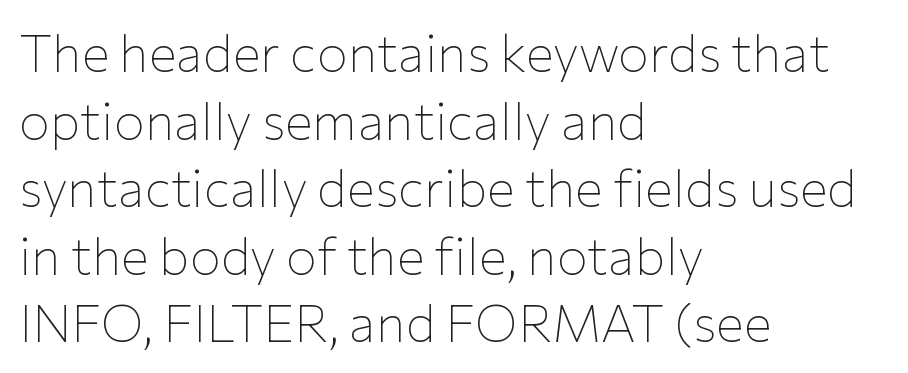
{"serif": "no", "italic": "no", "bold": "no", "weight": "thin", "width": "normal", "stroke_contrast": "low", "x_height": "medium", "monospaced": "no", "underline": "no", "align": "left", "line_spacing": "normal", "line_spacing_ratio": 1.3, "letter_spacing": "normal", "letter_spacing_em": 0.0, "glyph_px": 52}
